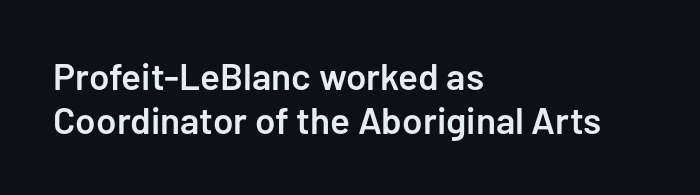
Q: Is the text bold? A: Semi-bold.
Q: Is the text italic (slanted)? A: No, it is upright.
Q: Is the typeface a serif or a sans-serif typeface? A: Sans-serif.
Q: Is the text underlined? A: No.
Q: How is the paragraph aligned? A: Left-aligned.
Q: Is the spacing between letters normal or unusually wide? A: Normal.
Q: Width (condensed, normal, or wide)? A: Normal.
Q: Stroke contrast? A: Low.
Q: x-height? A: Medium.
Q: Monospaced? A: No.
